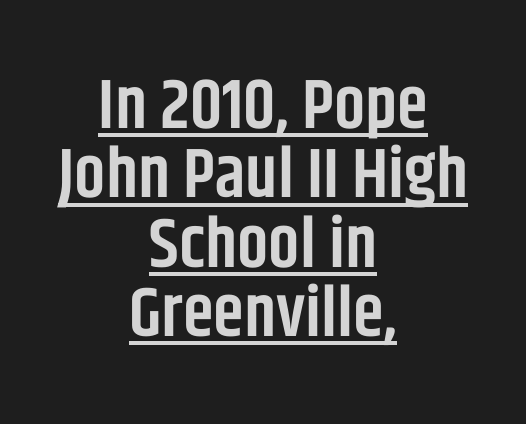
The image shows 70 px semibold, condensed sans-serif type, upright; set centered, tight line spacing (0.99x), normal letter spacing, underlined; low stroke contrast and a large x-height.
